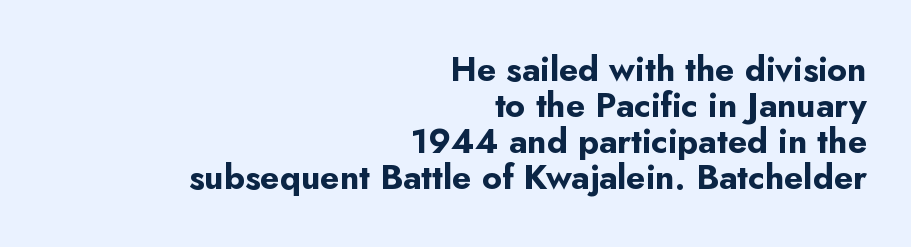
The image shows 34 px bold sans-serif type, upright; set right-aligned, tight line spacing (1.06x), normal letter spacing, not underlined; low stroke contrast and a small x-height.
